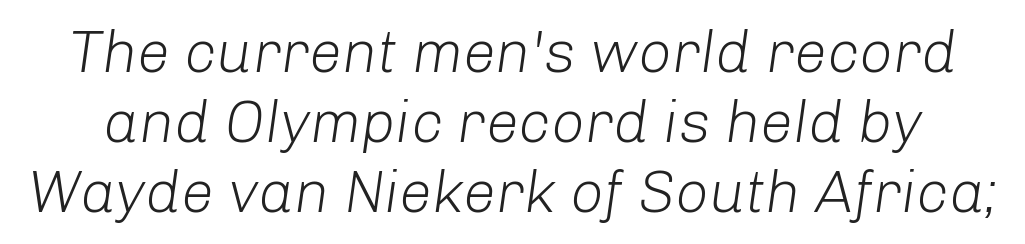
The image shows 59 px light type, italic (leaning right); set line spacing 1.19x, normal letter spacing, not underlined; low stroke contrast and a medium x-height.
